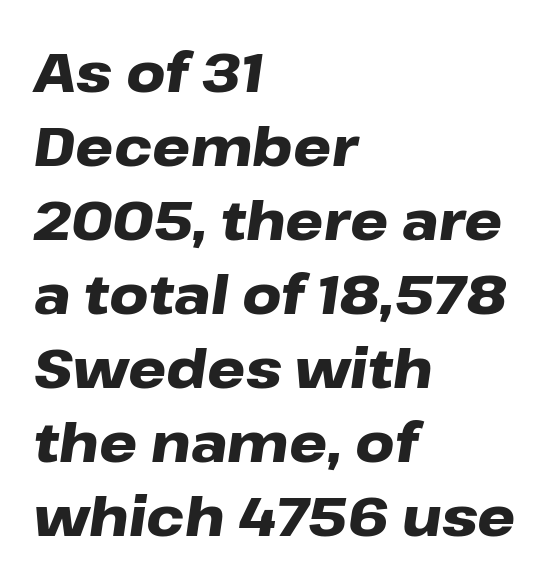
Q: Is the text bold? A: Yes.
Q: Is the text italic (slanted)? A: Yes, it leans right by about 8 degrees.
Q: Is the text underlined? A: No.
Q: How is the paragraph aligned? A: Left-aligned.
Q: Is the spacing between letters normal or unusually wide? A: Normal.
Q: Is the spacing between lines tight, normal or loose? A: Normal.
Q: Width (condensed, normal, or wide)? A: Wide.
Q: Stroke contrast? A: Low.
Q: x-height? A: Medium.
Q: Monospaced? A: No.
